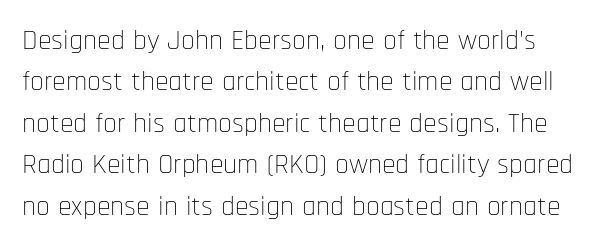
The image shows 28 px thin, condensed sans-serif type, upright; set normal line spacing (1.48x), normal letter spacing, not underlined; low stroke contrast and a large x-height.
